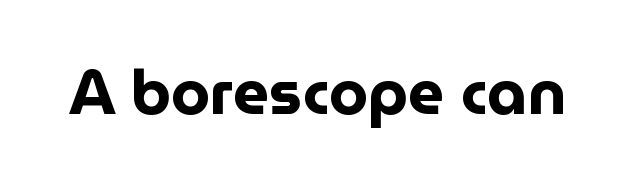
Quick note: not italic, upright. The letters are bold, with thick, heavy strokes. Any mark beneath the type? The region is blank. Here the designer chose a conventional face with non-uniform glyph widths.
